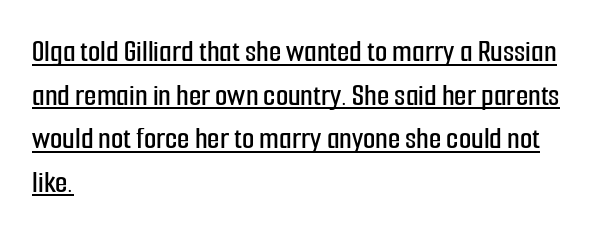
Q: Is the text italic (slanted)? A: No, it is upright.
Q: Is the typeface a serif or a sans-serif typeface? A: Sans-serif.
Q: Is the text underlined? A: Yes.
Q: How is the paragraph aligned? A: Left-aligned.
Q: Is the spacing between letters normal or unusually wide? A: Normal.
Q: Is the spacing between lines tight, normal or loose? A: Normal.
Q: Width (condensed, normal, or wide)? A: Condensed.
Q: Stroke contrast? A: Low.
Q: x-height? A: Medium.
Q: Monospaced? A: No.
